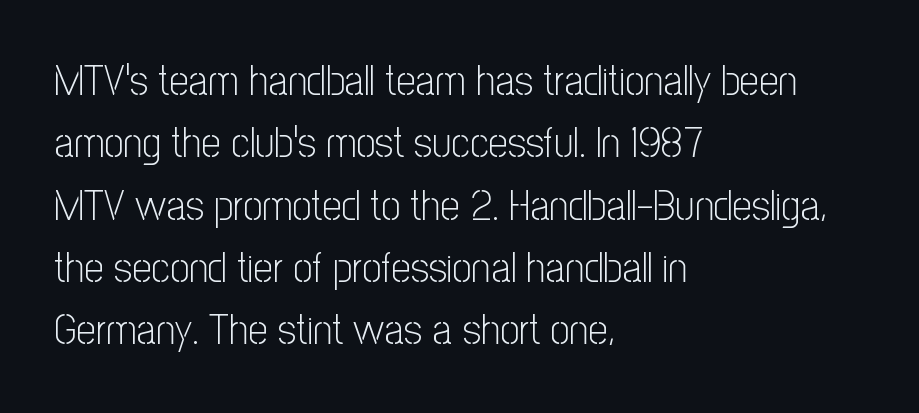
{"serif": "no", "italic": "no", "bold": "no", "weight": "light", "width": "condensed", "stroke_contrast": "low", "x_height": "medium", "monospaced": "no", "underline": "no", "align": "left", "line_spacing": "normal", "line_spacing_ratio": 1.45, "letter_spacing": "normal", "letter_spacing_em": 0.0, "glyph_px": 43}
